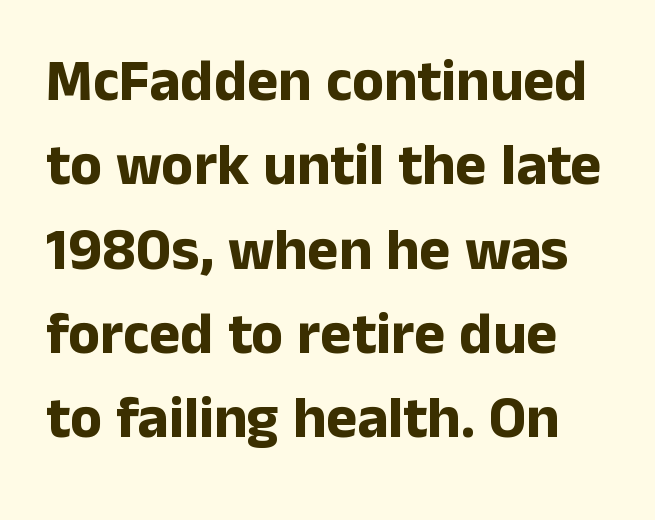
Q: Is the text bold? A: Yes.
Q: Is the text italic (slanted)? A: No, it is upright.
Q: Is the typeface a serif or a sans-serif typeface? A: Sans-serif.
Q: Is the text underlined? A: No.
Q: Is the spacing between letters normal or unusually wide? A: Normal.
Q: Is the spacing between lines tight, normal or loose? A: Normal.
Q: Width (condensed, normal, or wide)? A: Normal.
Q: Stroke contrast? A: Low.
Q: x-height? A: Medium.
Q: Monospaced? A: No.
